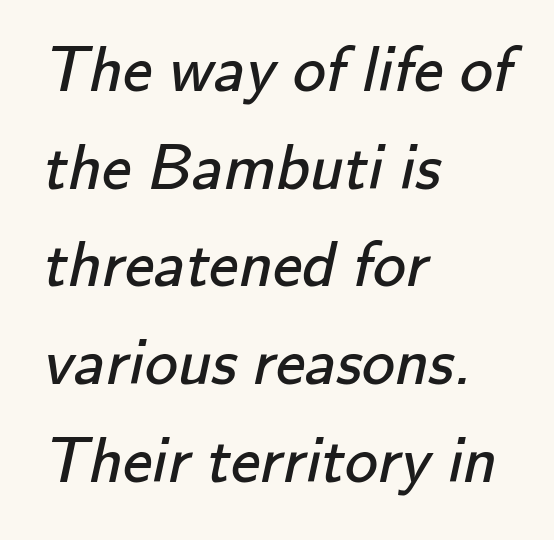
{"serif": "no", "bold": "no", "weight": "regular", "width": "normal", "stroke_contrast": "low", "x_height": "small", "monospaced": "no", "underline": "no", "align": "left", "line_spacing": "normal", "line_spacing_ratio": 1.48, "letter_spacing": "normal", "letter_spacing_em": 0.0, "glyph_px": 66}
